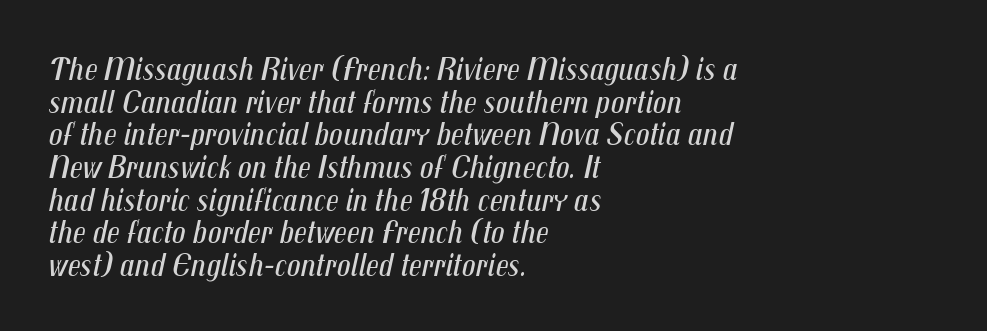
The image shows 34 px regular-weight, condensed type, italic (leaning right); set left-aligned, tight line spacing (0.96x), normal letter spacing, not underlined; medium stroke contrast and a medium x-height.
